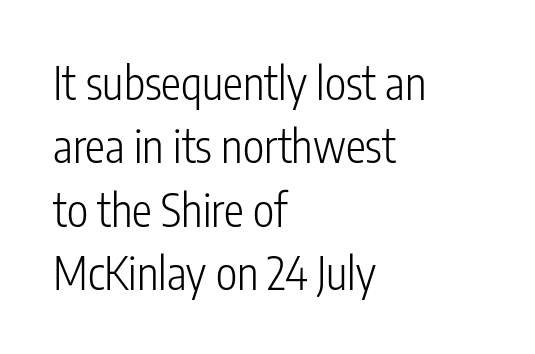
Q: Is the text bold? A: No.
Q: Is the text italic (slanted)? A: No, it is upright.
Q: Is the typeface a serif or a sans-serif typeface? A: Sans-serif.
Q: Is the text underlined? A: No.
Q: How is the paragraph aligned? A: Left-aligned.
Q: Is the spacing between letters normal or unusually wide? A: Normal.
Q: Is the spacing between lines tight, normal or loose? A: Normal.
Q: Width (condensed, normal, or wide)? A: Condensed.
Q: Stroke contrast? A: Low.
Q: x-height? A: Medium.
Q: Monospaced? A: No.
